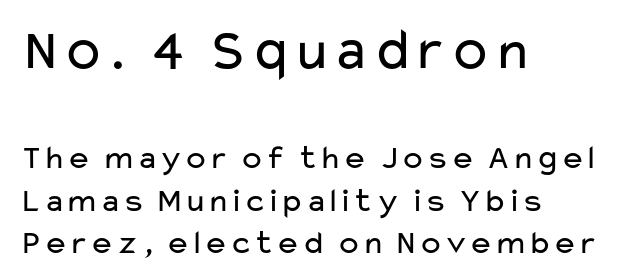
{"serif": "no", "italic": "no", "bold": "no", "weight": "regular", "width": "wide", "stroke_contrast": "low", "x_height": "medium", "monospaced": "no", "underline": "no", "align": "left", "line_spacing_ratio": 1.24, "letter_spacing": "normal", "letter_spacing_em": 0.0, "larger_block": "first", "size_ratio": 1.74, "glyph_px": 59}
